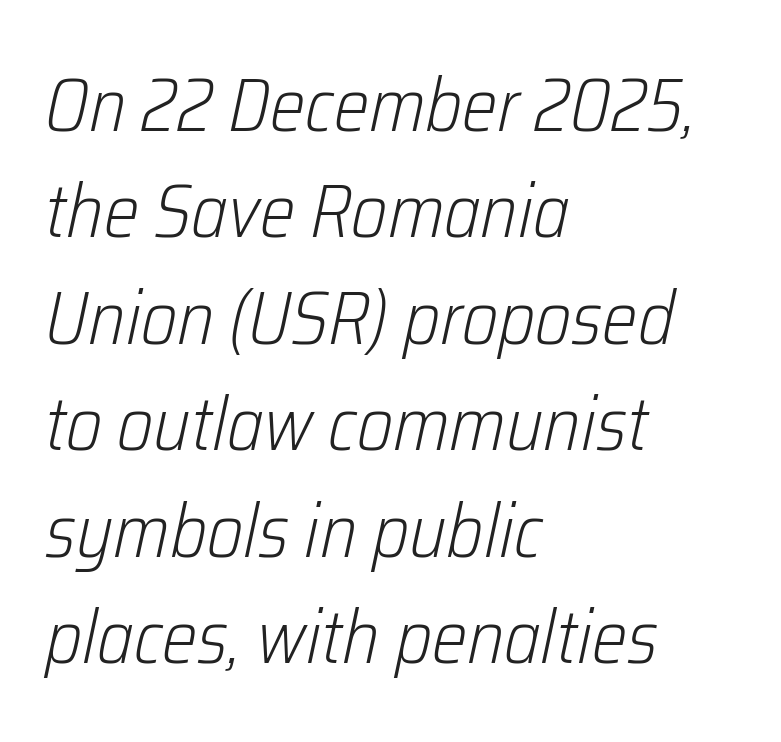
Stroke mass is kept to a normal reading level or below. Line starts are locked; line ends wander. Nobody touched the tracking dial on this one. Yep, that's italic — everything's leaning. Honestly, the row spacing looks completely unremarkable. The passage shown is typed in a proportional face where columns would drift.
